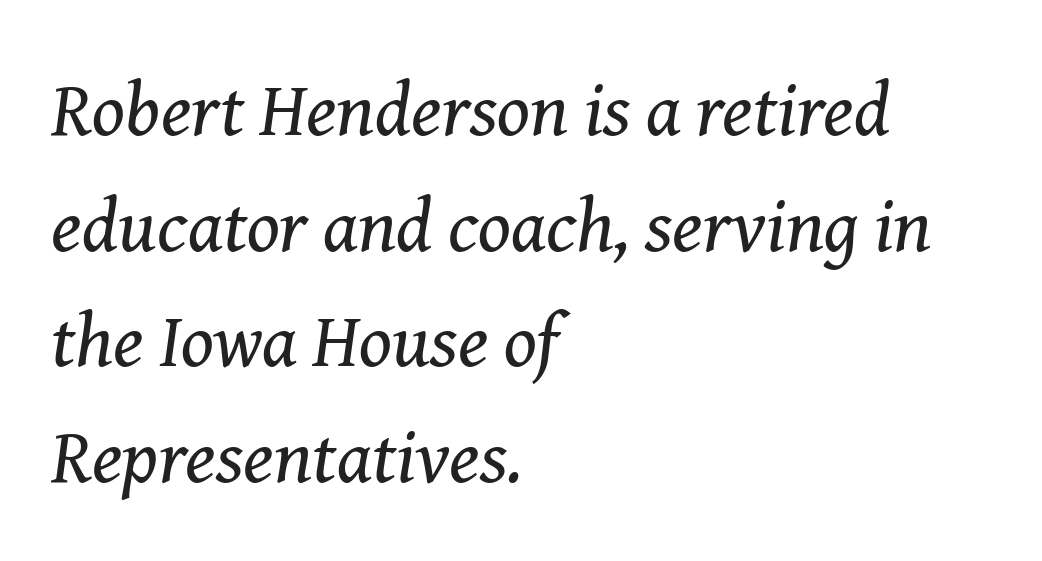
The image shows 76 px regular-weight serif type, italic (leaning right); set left-aligned, normal line spacing (1.52x), normal letter spacing, not underlined; medium stroke contrast and a medium x-height.
